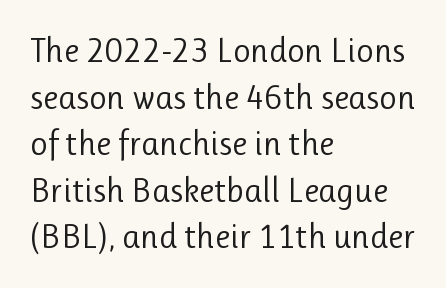
{"serif": "no", "italic": "no", "bold": "no", "weight": "regular", "width": "normal", "stroke_contrast": "low", "x_height": "medium", "monospaced": "no", "underline": "no", "align": "left", "line_spacing": "normal", "line_spacing_ratio": 1.37, "letter_spacing": "normal", "letter_spacing_em": 0.0, "glyph_px": 34}
